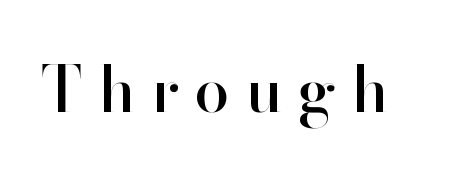
{"serif": "no", "italic": "no", "width": "normal", "stroke_contrast": "high", "x_height": "small", "monospaced": "no", "underline": "no", "letter_spacing": "wide", "letter_spacing_em": 0.25, "glyph_px": 63}
